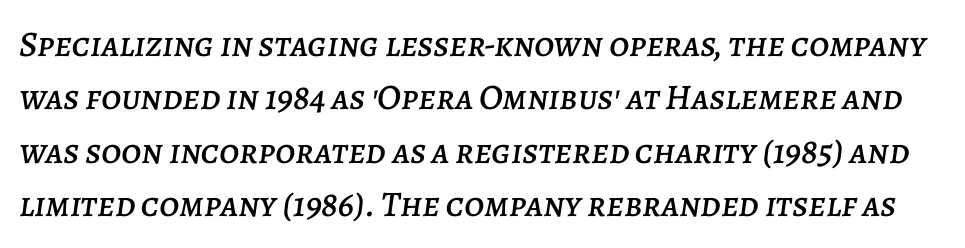
The image shows 36 px text type, italic (leaning right); set normal line spacing (1.48x), normal letter spacing, not underlined; low stroke contrast and a large x-height.
